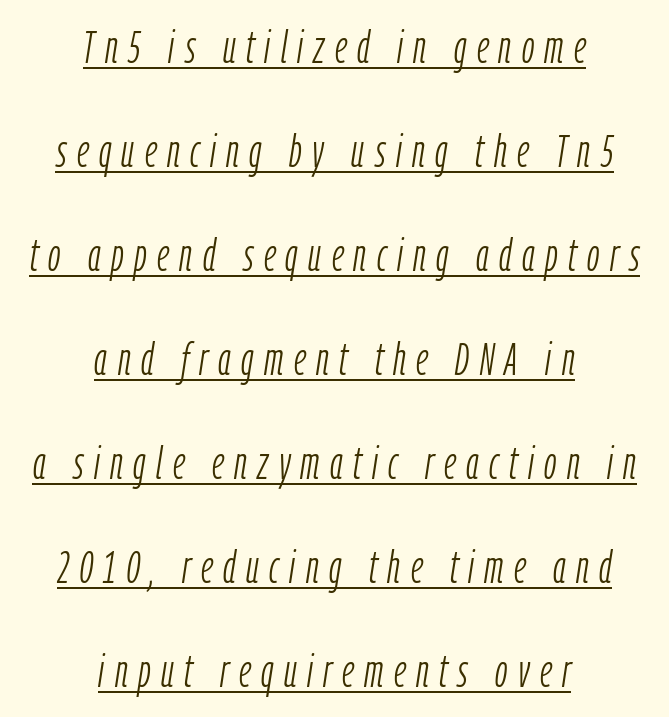
Q: Is the text bold? A: No.
Q: Is the text italic (slanted)? A: Yes, it leans right by about 9 degrees.
Q: Is the text underlined? A: Yes.
Q: How is the paragraph aligned? A: Centered.
Q: Is the spacing between letters normal or unusually wide? A: Unusually wide.
Q: Is the spacing between lines tight, normal or loose? A: Loose.
Q: Width (condensed, normal, or wide)? A: Condensed.
Q: Stroke contrast? A: Low.
Q: x-height? A: Medium.
Q: Monospaced? A: No.
